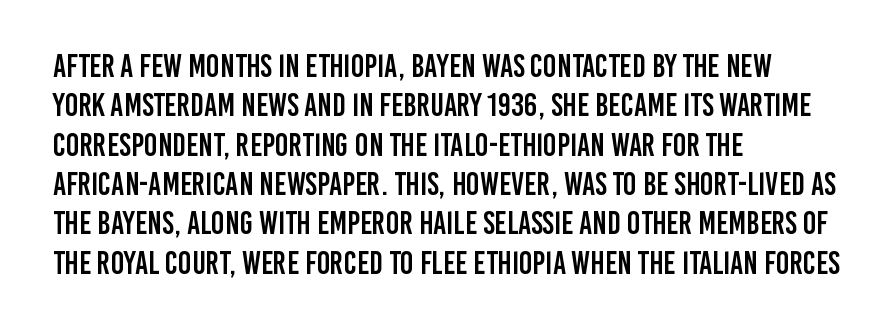
{"serif": "no", "italic": "no", "width": "condensed", "stroke_contrast": "low", "x_height": "large", "monospaced": "no", "underline": "no", "align": "left", "line_spacing_ratio": 1.23, "letter_spacing": "normal", "letter_spacing_em": 0.0, "glyph_px": 32}
